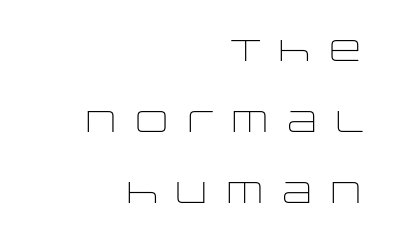
Q: Is the text bold? A: No.
Q: Is the text italic (slanted)? A: No, it is upright.
Q: Is the typeface a serif or a sans-serif typeface? A: Sans-serif.
Q: Is the text underlined? A: No.
Q: How is the paragraph aligned? A: Right-aligned.
Q: Is the spacing between lines tight, normal or loose? A: Loose.
Q: Width (condensed, normal, or wide)? A: Wide.
Q: Stroke contrast? A: Low.
Q: x-height? A: Large.
Q: Monospaced? A: No.
